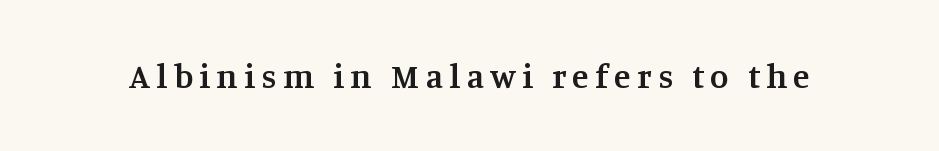
The image shows 34 px semibold serif type, upright; set not underlined; medium stroke contrast and a large x-height.
